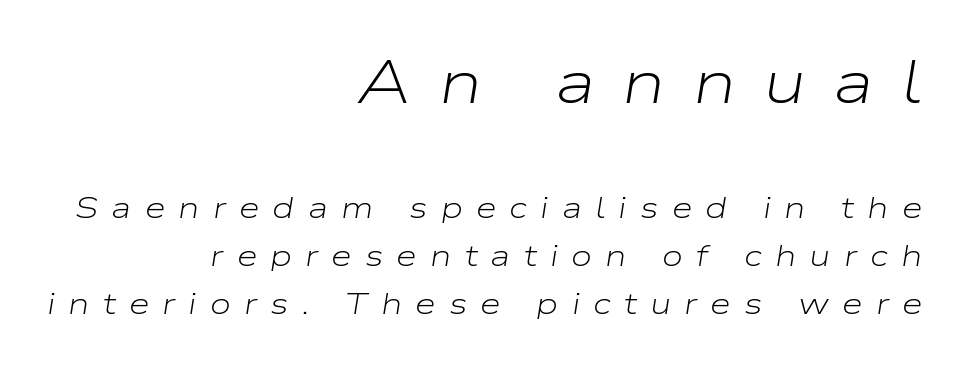
No chunkiness to these letters — they're not bold. Italic? Definitely — the glyphs are oblique. Note: larger setting up top, smaller setting below. Casual observation: everything's shoved over to the right. The gaps between neighbouring characters are conspicuously large. The passage shown is typed in a proportional face where columns would drift.
